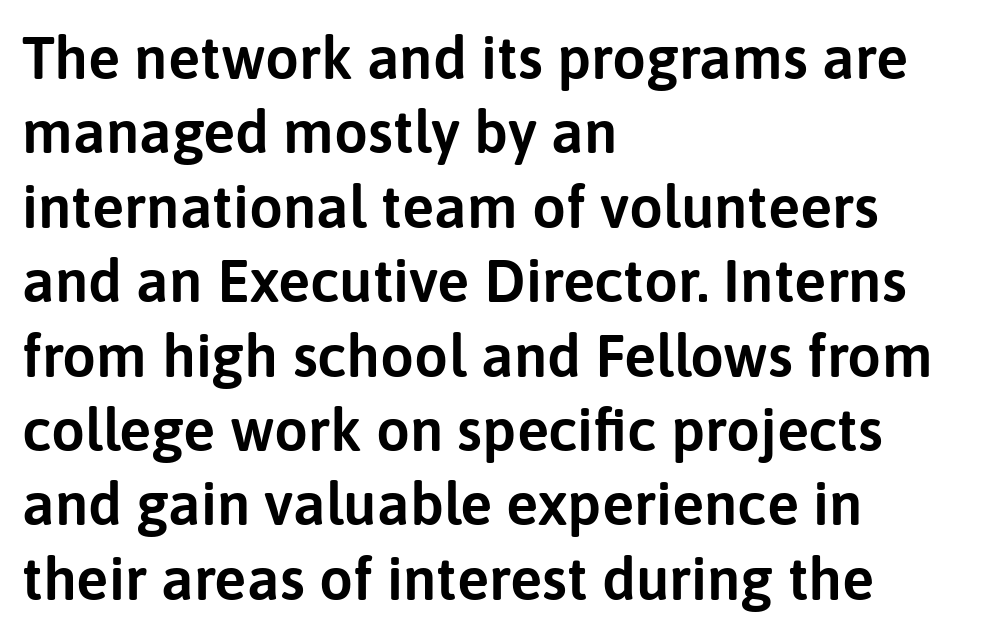
Q: Is the text italic (slanted)? A: No, it is upright.
Q: Is the typeface a serif or a sans-serif typeface? A: Sans-serif.
Q: Is the text underlined? A: No.
Q: How is the paragraph aligned? A: Left-aligned.
Q: Is the spacing between letters normal or unusually wide? A: Normal.
Q: Width (condensed, normal, or wide)? A: Normal.
Q: Stroke contrast? A: Low.
Q: x-height? A: Medium.
Q: Monospaced? A: No.
